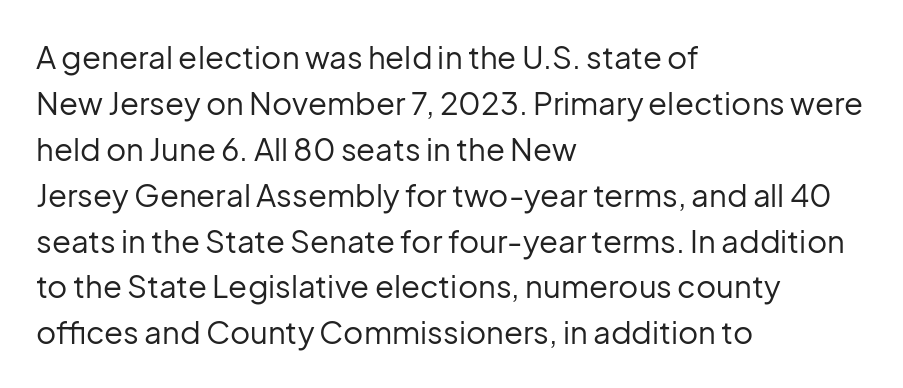
Q: Is the text bold? A: No.
Q: Is the text italic (slanted)? A: No, it is upright.
Q: Is the typeface a serif or a sans-serif typeface? A: Sans-serif.
Q: Is the text underlined? A: No.
Q: How is the paragraph aligned? A: Left-aligned.
Q: Is the spacing between letters normal or unusually wide? A: Normal.
Q: Is the spacing between lines tight, normal or loose? A: Normal.
Q: Width (condensed, normal, or wide)? A: Normal.
Q: Stroke contrast? A: Low.
Q: x-height? A: Medium.
Q: Monospaced? A: No.
